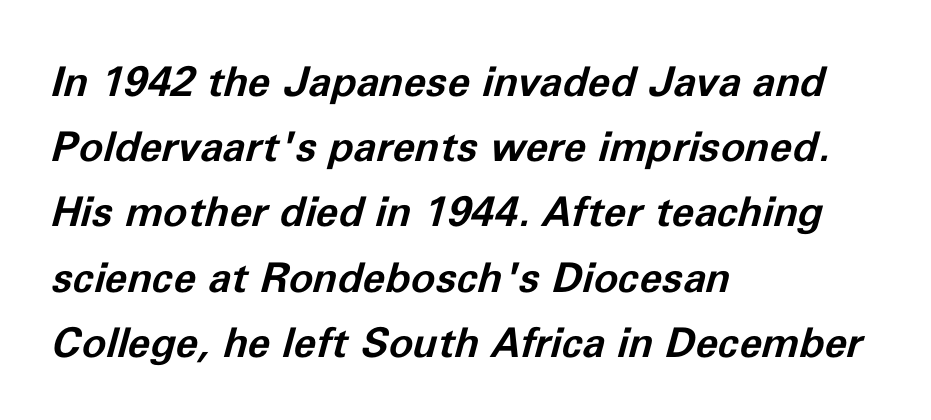
The image shows 41 px bold type, italic (leaning right); set left-aligned, normal line spacing (1.59x), normal letter spacing, not underlined; low stroke contrast and a medium x-height.
